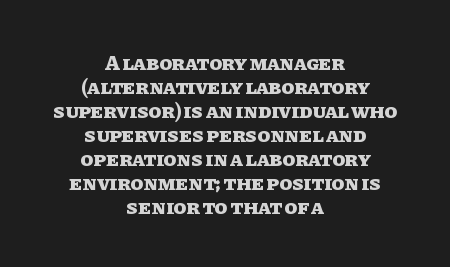
Pretty heavy lettering here — definitely bold. The passage shown is not underscored anywhere. No italicization has been applied; the sample stays upright. Leading: reduced. The letterforms sit shoulder to shoulder at normal distance. Horizontal alignment here is central, giving a formal, balanced look.
